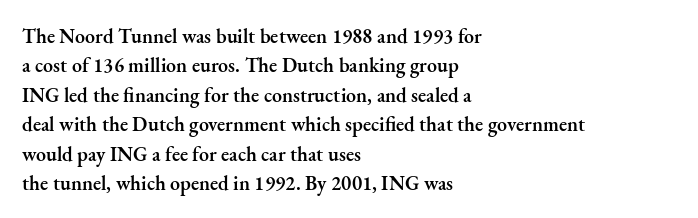
{"italic": "no", "bold": "semi", "underline": "no", "align": "left", "line_spacing": "normal", "line_spacing_ratio": 1.47, "letter_spacing": "normal", "letter_spacing_em": 0.0, "glyph_px": 20}
